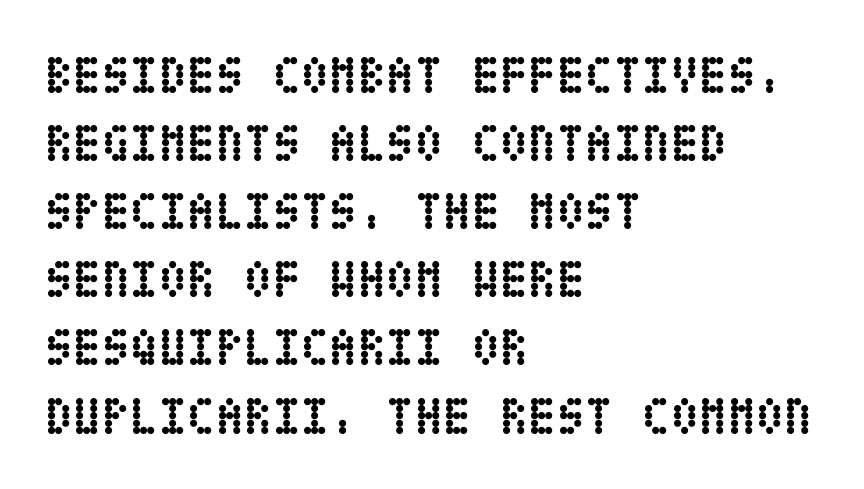
Characters follow at the spacing the type designer built in. The axis of the letterforms is exactly vertical. How heavy is the stroke? Heavy — this is a bold. The designer left line spacing at the default. Descenders hang freely into open space. Left-aligned paragraph, ragged on the right.
